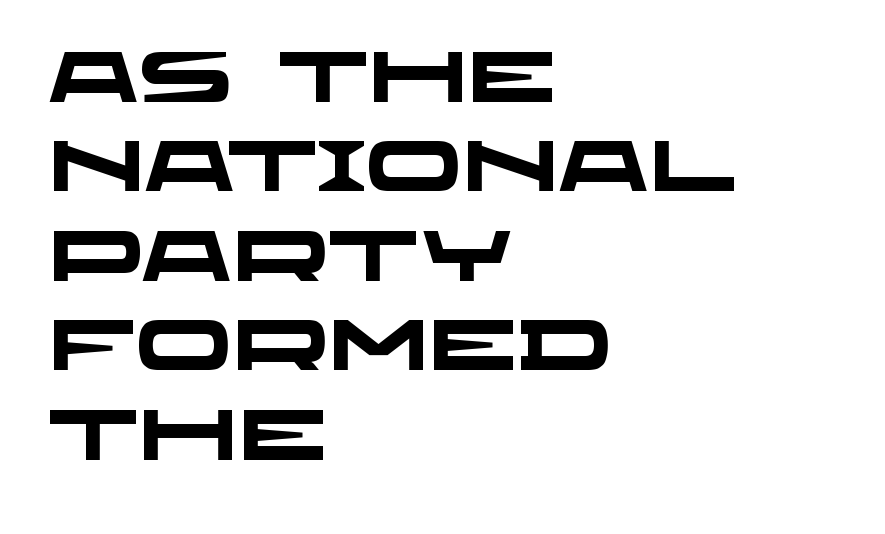
{"serif": "no", "bold": "yes", "weight": "heavy", "width": "wide", "stroke_contrast": "low", "x_height": "large", "monospaced": "no", "underline": "no", "align": "left", "line_spacing": "normal", "line_spacing_ratio": 1.26, "letter_spacing": "normal", "letter_spacing_em": 0.0, "glyph_px": 71}
